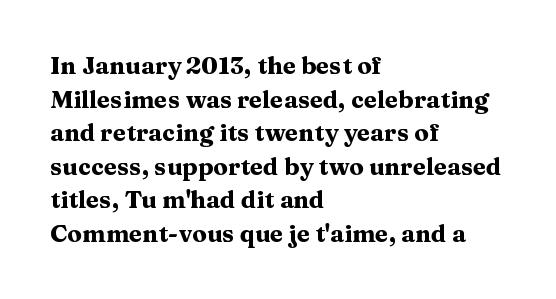
Any mark beneath the type? The region is blank. Regular leading. The face used here is rendered with its standard letterfit. These words are printed bold, with thick strokes throughout. Italic? Not at all — the glyphs are vertical. Left-aligned paragraph, ragged on the right.
